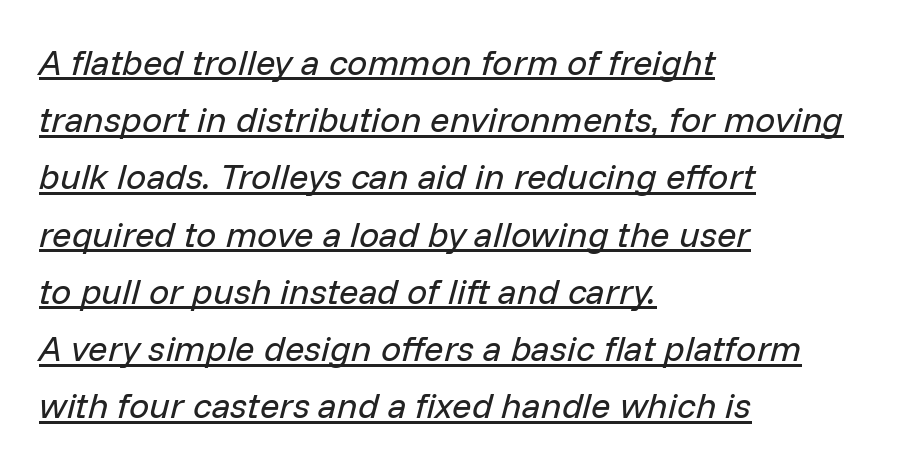
The image shows 36 px regular-weight type, italic (leaning right); set left-aligned, normal line spacing (1.59x), normal letter spacing, underlined; low stroke contrast and a medium x-height.
